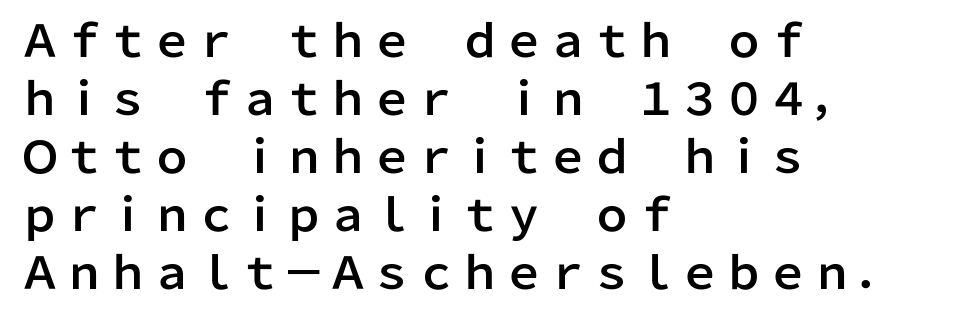
The image shows 44 px sans-serif type, upright; set left-aligned, normal line spacing (1.32x), normal letter spacing, not underlined; low stroke contrast and a medium x-height.
